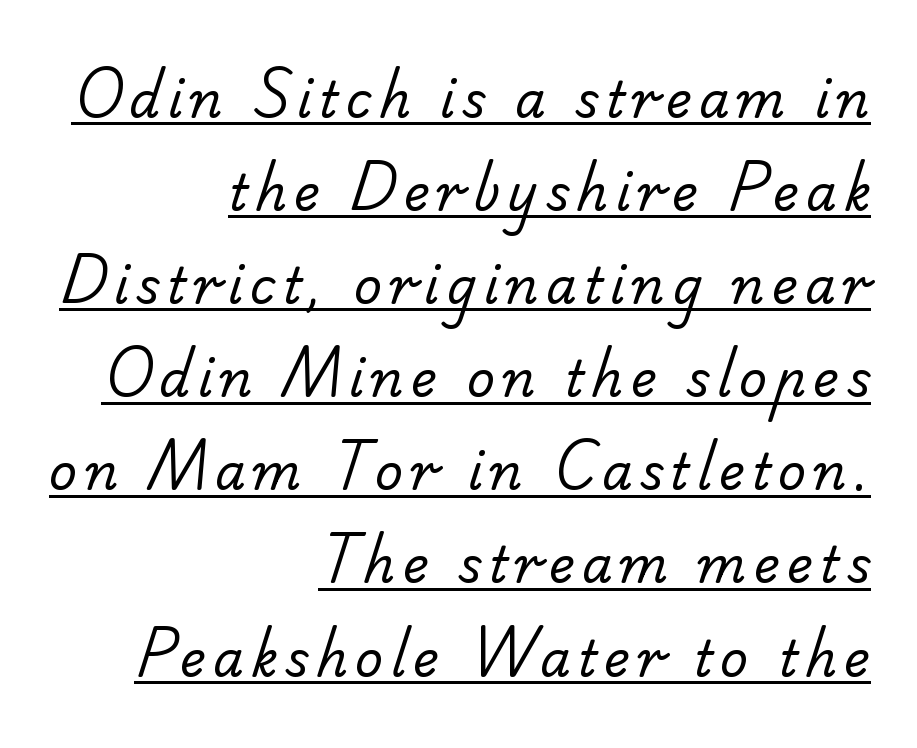
Whoever set this chose breathing room over compactness in the vertical rhythm. The lines are quadded right. Each letter keeps its own natural width here, so spacing adapts to shape. Does the type have serifs? No, each stem ends abruptly. The strokes are not fattened; the text isn't bold.
